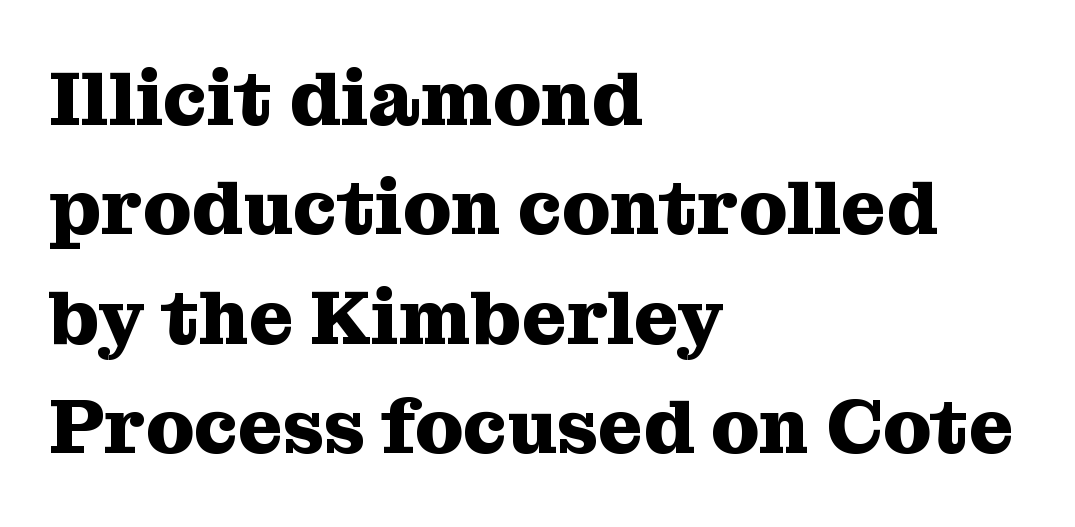
The image shows 77 px heavy serif type, upright; set left-aligned, normal line spacing (1.42x), normal letter spacing, not underlined; medium stroke contrast and a medium x-height.
